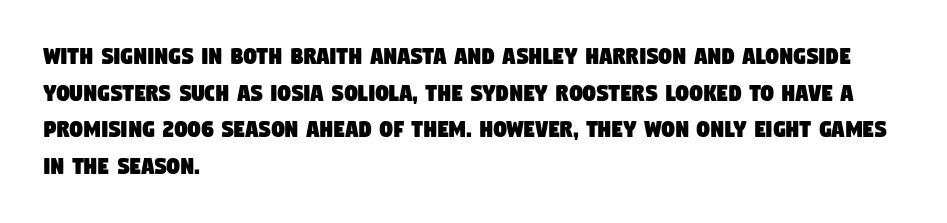
{"underline": "no", "align": "left", "line_spacing": "normal", "line_spacing_ratio": 1.41, "letter_spacing": "normal", "letter_spacing_em": 0.0, "glyph_px": 26}
